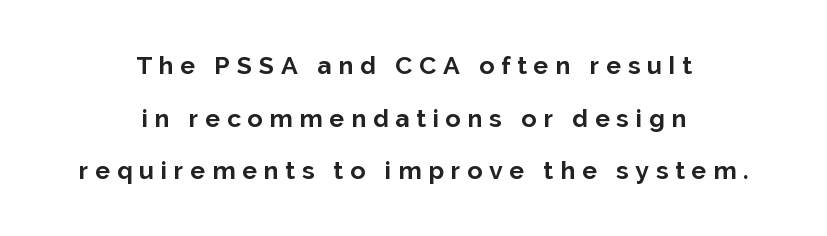
Q: Is the text bold? A: Yes.
Q: Is the text italic (slanted)? A: No, it is upright.
Q: Is the text underlined? A: No.
Q: How is the paragraph aligned? A: Centered.
Q: Is the spacing between letters normal or unusually wide? A: Unusually wide.
Q: Is the spacing between lines tight, normal or loose? A: Loose.
